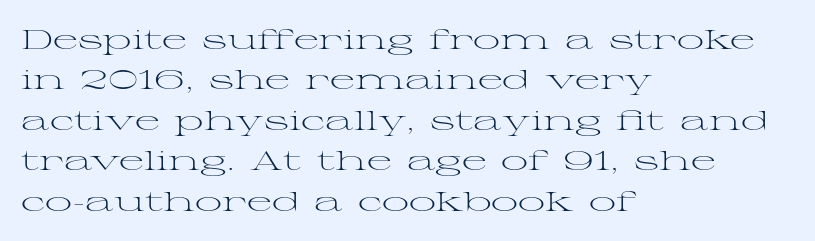
{"italic": "no", "bold": "no", "underline": "no", "align": "left", "line_spacing": "normal", "line_spacing_ratio": 1.5, "letter_spacing": "normal", "letter_spacing_em": 0.0, "glyph_px": 27}
